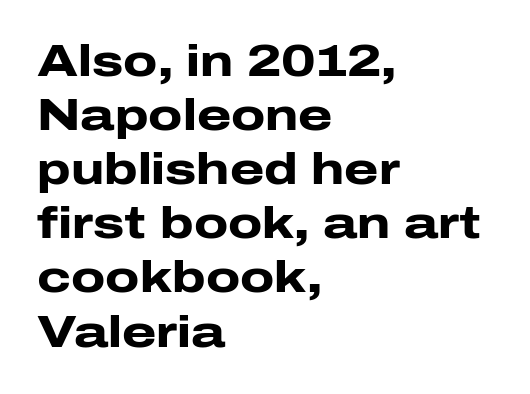
{"serif": "no", "italic": "no", "bold": "yes", "weight": "heavy", "width": "wide", "stroke_contrast": "low", "x_height": "medium", "monospaced": "no", "underline": "no", "align": "left", "line_spacing_ratio": 1.23, "letter_spacing": "normal", "letter_spacing_em": 0.0, "glyph_px": 44}
